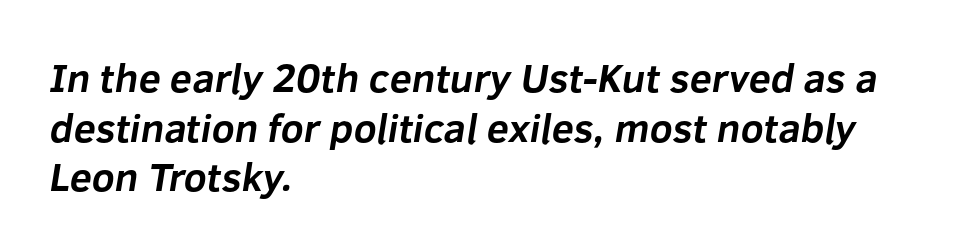
{"serif": "no", "bold": "yes", "weight": "bold", "width": "normal", "stroke_contrast": "low", "x_height": "medium", "monospaced": "no", "underline": "no", "align": "left", "line_spacing_ratio": 1.24, "letter_spacing": "normal", "letter_spacing_em": 0.0, "glyph_px": 40}
